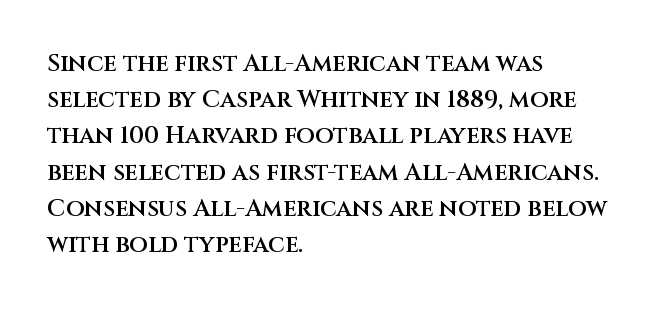
{"italic": "no", "bold": "semi", "underline": "no", "align": "left", "line_spacing": "normal", "line_spacing_ratio": 1.51, "letter_spacing": "normal", "letter_spacing_em": 0.0, "glyph_px": 24}
